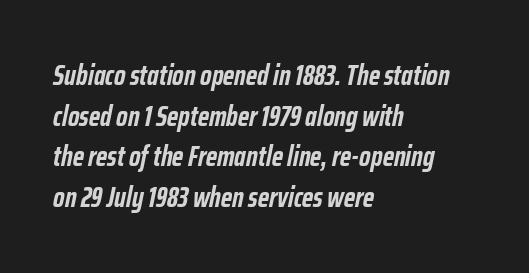
The image shows 28 px semibold, condensed type, italic (leaning right); set left-aligned, normal line spacing (1.45x), normal letter spacing, not underlined; low stroke contrast and a medium x-height.
